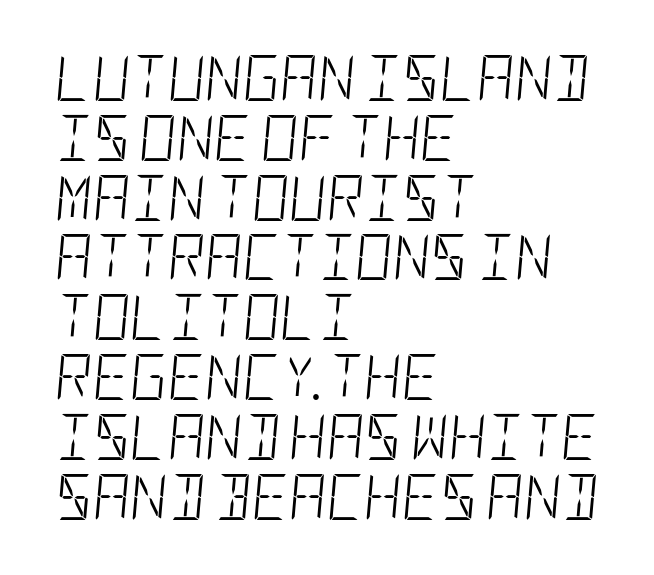
Tracking value appears to be zero — textbook default spacing. Every row of glyphs begins at an identical x-position on the left. Counters stay open thanks to moderate or lighter strokes. Posture: slanted.
